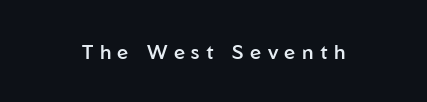
The image shows 20 px text type, upright; set centered, unusually wide letter spacing (+0.32 em), not underlined.
